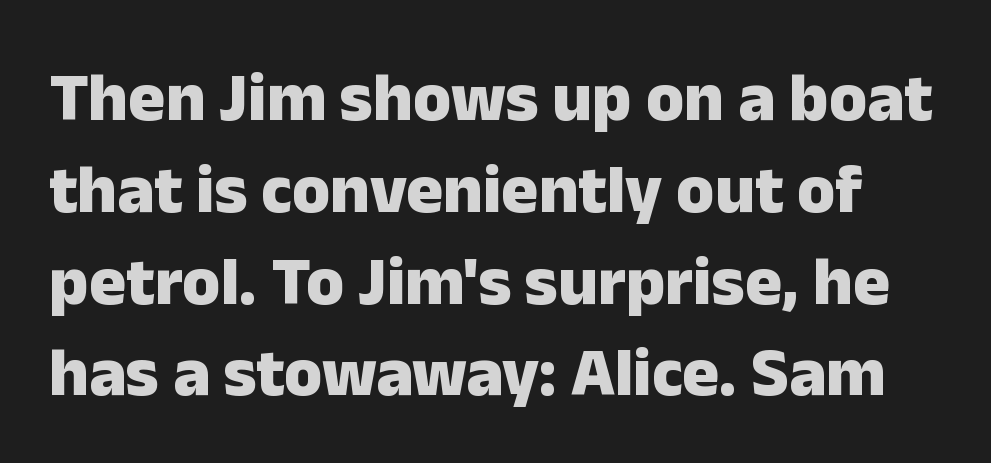
Q: Is the text bold? A: Yes.
Q: Is the text italic (slanted)? A: No, it is upright.
Q: Is the typeface a serif or a sans-serif typeface? A: Sans-serif.
Q: Is the text underlined? A: No.
Q: Is the spacing between letters normal or unusually wide? A: Normal.
Q: Is the spacing between lines tight, normal or loose? A: Normal.
Q: Width (condensed, normal, or wide)? A: Normal.
Q: Stroke contrast? A: Low.
Q: x-height? A: Medium.
Q: Monospaced? A: No.
